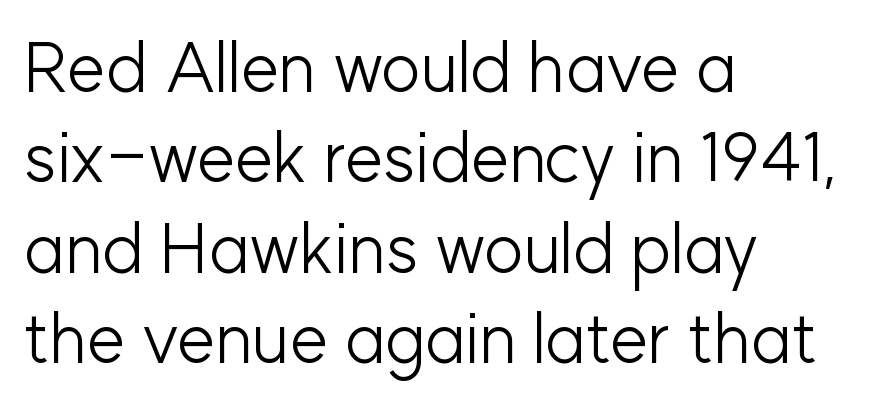
Counters stay open thanks to moderate or lighter strokes. Character widths vary here, with narrow letters taking less room than wide ones. All the whitespace from short lines collects on the right. Any mark beneath the type? The region is blank.
